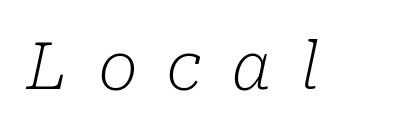
{"serif": "yes", "italic": "yes", "lean": "right", "slant_degrees": 10, "bold": "no", "weight": "light", "width": "normal", "stroke_contrast": "low", "x_height": "medium", "monospaced": "no", "underline": "no", "letter_spacing": "wide", "letter_spacing_em": 0.46, "glyph_px": 66}
